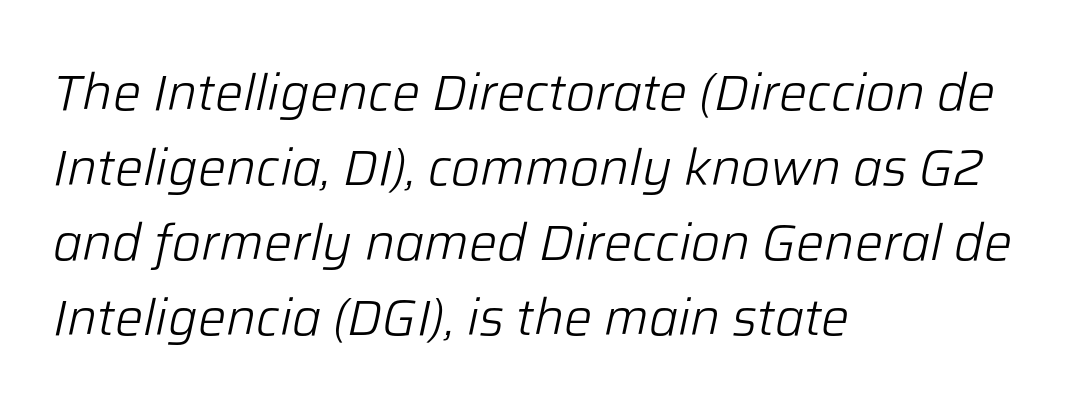
These lines are rendered in a variable-pitch font. Italic? Definitely — the glyphs are oblique. Bold? No — there's no thickening of the strokes. Check under the words: just untouched page. The rendering keeps characters at their native spacing. Leftover space on each line is placed entirely after the last word.
